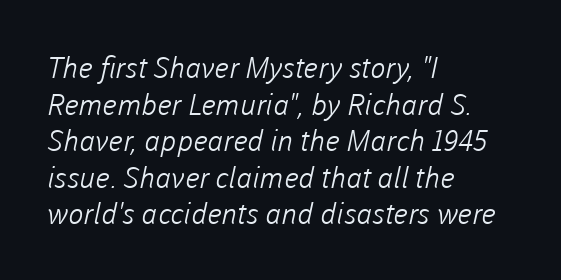
The image shows 29 px light sans-serif type; set left-aligned, normal line spacing (1.26x), normal letter spacing, not underlined; low stroke contrast and a medium x-height.
